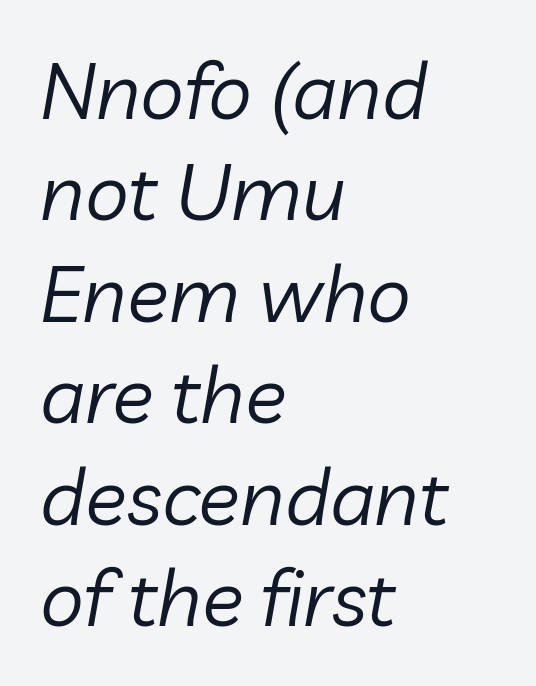
Q: Is the text bold? A: No.
Q: Is the text italic (slanted)? A: Yes, it leans right by about 10 degrees.
Q: Is the text underlined? A: No.
Q: How is the paragraph aligned? A: Left-aligned.
Q: Is the spacing between letters normal or unusually wide? A: Normal.
Q: Is the spacing between lines tight, normal or loose? A: Normal.
Q: Width (condensed, normal, or wide)? A: Normal.
Q: Stroke contrast? A: Low.
Q: x-height? A: Medium.
Q: Monospaced? A: No.
